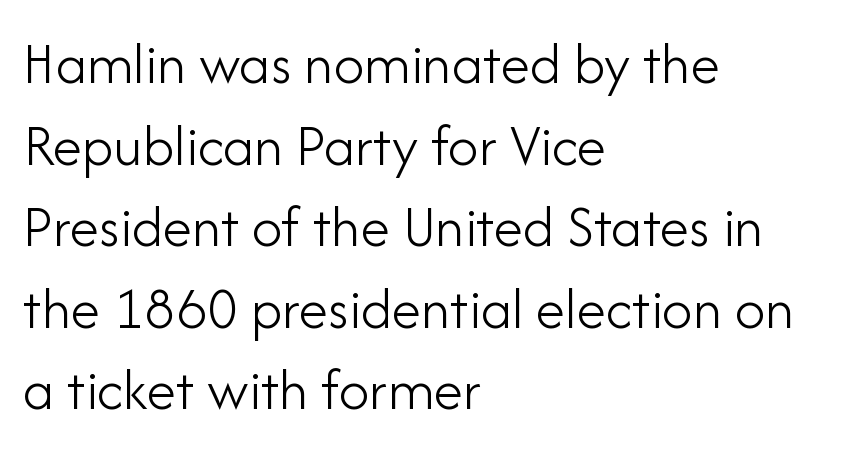
The image shows 60 px light sans-serif type, upright; set left-aligned, normal line spacing (1.36x), normal letter spacing, not underlined; low stroke contrast and a small x-height.
